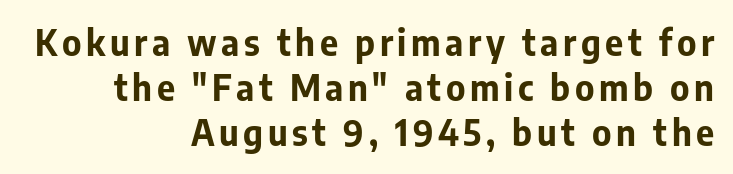
The image shows 35 px bold sans-serif type, upright; set right-aligned, normal line spacing (1.29x), not underlined; low stroke contrast and a medium x-height.
